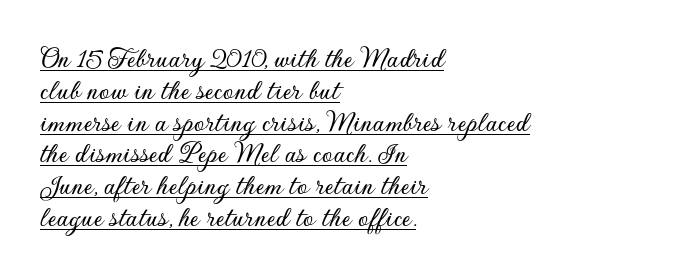
Q: Is the text italic (slanted)? A: Yes.
Q: Is the typeface a serif or a sans-serif typeface? A: Sans-serif.
Q: Is the text underlined? A: Yes.
Q: How is the paragraph aligned? A: Left-aligned.
Q: Is the spacing between letters normal or unusually wide? A: Normal.
Q: Is the spacing between lines tight, normal or loose? A: Tight.
Q: Width (condensed, normal, or wide)? A: Normal.
Q: Stroke contrast? A: Low.
Q: x-height? A: Small.
Q: Monospaced? A: No.
